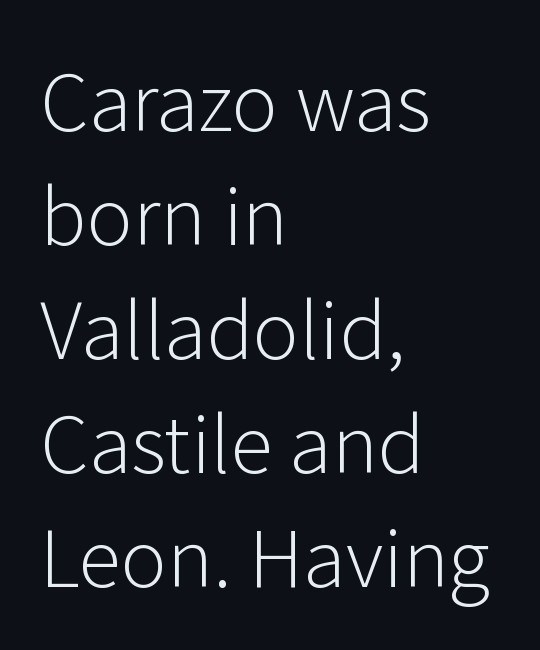
The glyphs in this specimen are sans serif. Nothing unusual about the tracking: characters are spaced as the font intends. Left-aligned paragraph, ragged on the right. No chunkiness to these letters — they're not bold. Horizontal bands of white between lines are of average thickness. The gap between lines stays unmarked.
